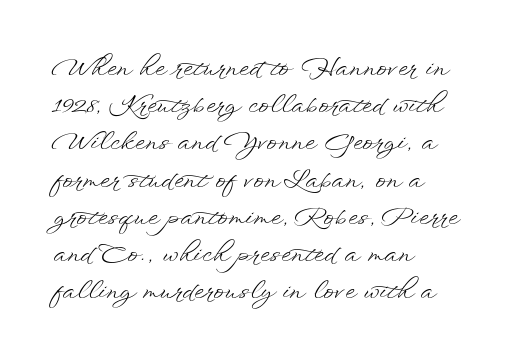
Q: Is the text bold? A: No.
Q: Is the text italic (slanted)? A: Yes.
Q: Is the text underlined? A: No.
Q: How is the paragraph aligned? A: Left-aligned.
Q: Is the spacing between letters normal or unusually wide? A: Normal.
Q: Is the spacing between lines tight, normal or loose? A: Normal.
